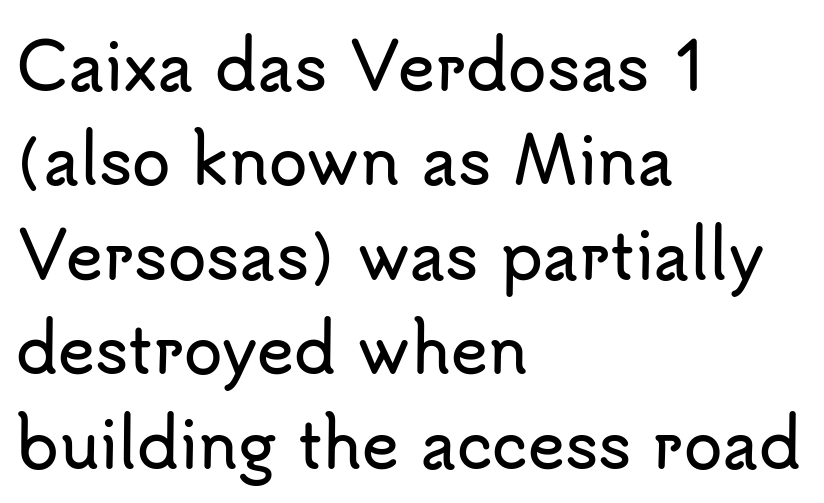
Q: Is the text italic (slanted)? A: No, it is upright.
Q: Is the typeface a serif or a sans-serif typeface? A: Sans-serif.
Q: Is the text underlined? A: No.
Q: How is the paragraph aligned? A: Left-aligned.
Q: Is the spacing between letters normal or unusually wide? A: Normal.
Q: Is the spacing between lines tight, normal or loose? A: Normal.
Q: Width (condensed, normal, or wide)? A: Normal.
Q: Stroke contrast? A: Low.
Q: x-height? A: Small.
Q: Monospaced? A: No.
